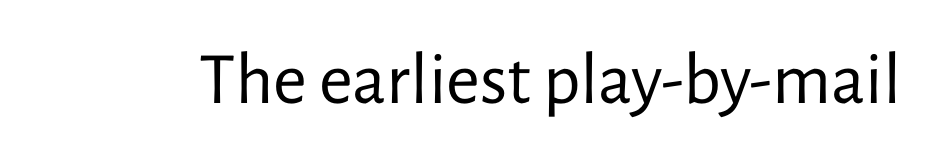
You can tell it's not italic because the verticals are truly vertical. Caption: standard tracking, unaltered. Type style note: lacks serifs. Beneath every word, the page is bare. Vertical stems look standard width or narrower in stroke. Think of a printed novel: that variable character pitch is what you see here.
